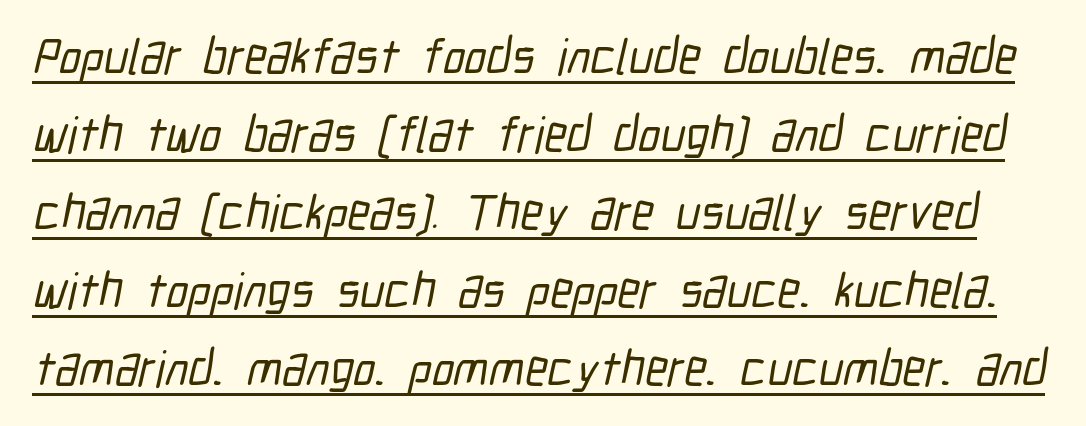
The image shows 50 px condensed sans-serif type; set normal line spacing (1.56x), normal letter spacing, underlined; low stroke contrast and a medium x-height.
